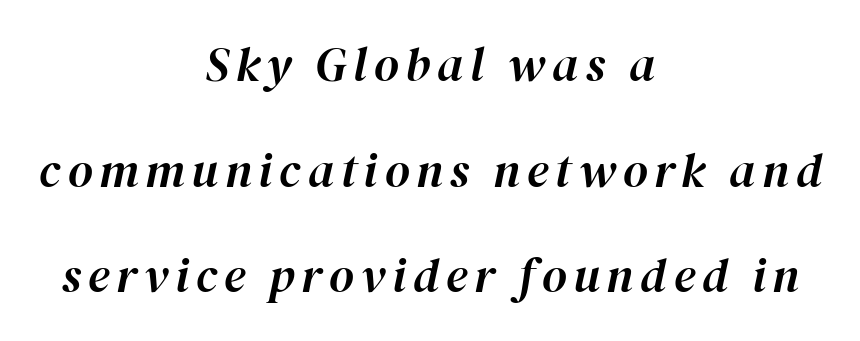
Q: Is the text italic (slanted)? A: Yes, it leans right by about 12 degrees.
Q: Is the text underlined? A: No.
Q: How is the paragraph aligned? A: Centered.
Q: Is the spacing between lines tight, normal or loose? A: Loose.
Q: Width (condensed, normal, or wide)? A: Normal.
Q: Stroke contrast? A: High.
Q: x-height? A: Medium.
Q: Monospaced? A: No.
